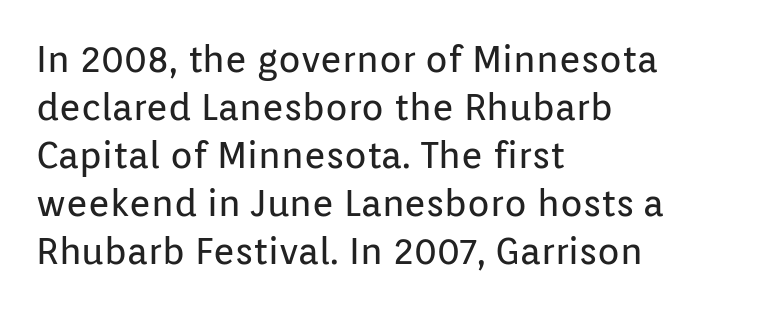
Italic: no, the glyphs are upright roman. The passage is arranged the way most books set body copy — flush left. The characters are drawn with everyday or finer stroke widths. Any mark beneath the type? The region is blank. There is no visible air inserted between adjacent glyphs. The face used here is proportionally spaced, like ordinary book or web type.
